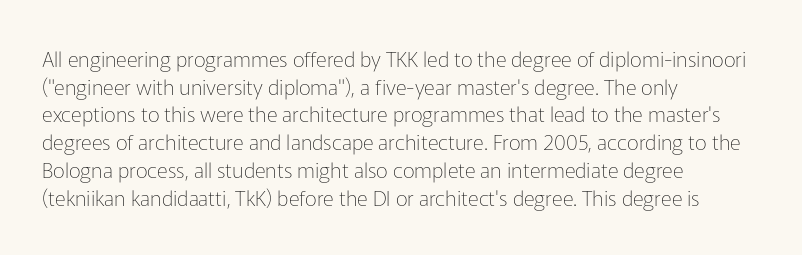
Q: Is the text bold? A: No.
Q: Is the text italic (slanted)? A: No, it is upright.
Q: Is the text underlined? A: No.
Q: How is the paragraph aligned? A: Left-aligned.
Q: Is the spacing between letters normal or unusually wide? A: Normal.
Q: Is the spacing between lines tight, normal or loose? A: Normal.
